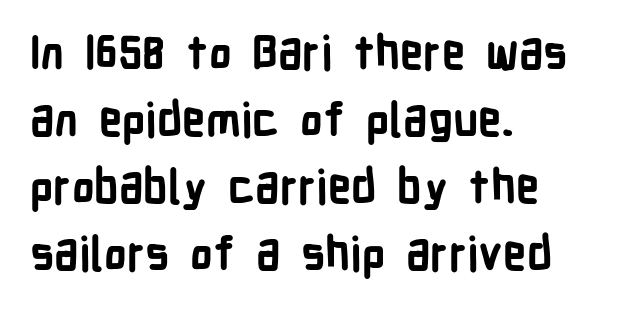
{"serif": "no", "italic": "no", "bold": "yes", "weight": "bold", "width": "condensed", "stroke_contrast": "low", "x_height": "medium", "monospaced": "no", "underline": "no", "align": "left", "line_spacing": "normal", "line_spacing_ratio": 1.46, "letter_spacing": "normal", "letter_spacing_em": 0.0, "glyph_px": 46}
